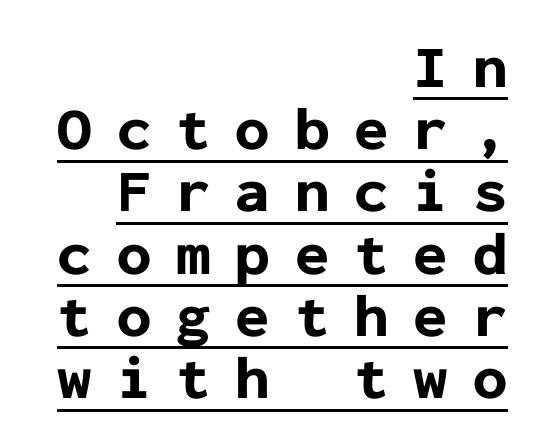
{"serif": "no", "italic": "no", "bold": "yes", "weight": "bold", "width": "normal", "stroke_contrast": "low", "x_height": "medium", "monospaced": "yes", "underline": "yes", "align": "right", "line_spacing": "tight", "line_spacing_ratio": 1.02, "letter_spacing": "wide", "letter_spacing_em": 0.41, "glyph_px": 61}
